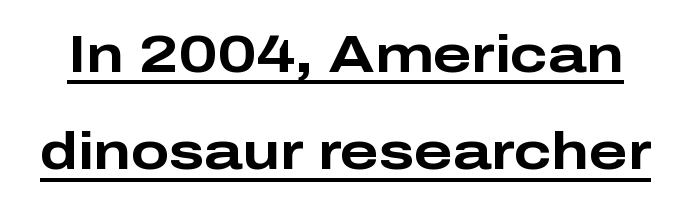
Q: Is the text bold? A: Yes.
Q: Is the text italic (slanted)? A: No, it is upright.
Q: Is the typeface a serif or a sans-serif typeface? A: Sans-serif.
Q: Is the text underlined? A: Yes.
Q: Is the spacing between letters normal or unusually wide? A: Normal.
Q: Is the spacing between lines tight, normal or loose? A: Loose.
Q: Width (condensed, normal, or wide)? A: Wide.
Q: Stroke contrast? A: Low.
Q: x-height? A: Medium.
Q: Monospaced? A: No.
